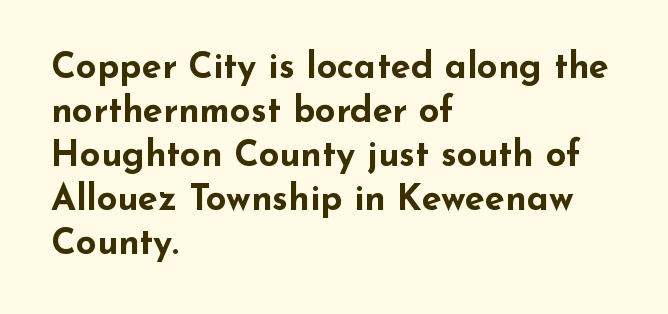
The image shows 36 px bold, wide sans-serif type, upright; set left-aligned, line spacing 1.22x, normal letter spacing, not underlined; low stroke contrast and a small x-height.
